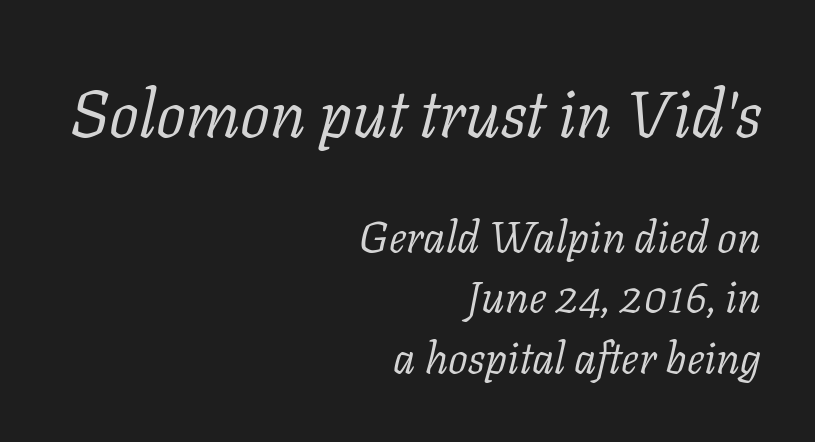
Typographically, this falls in the serif category. Style check: oblique. Bare-footed words on every line. The typesetting does not lean heavy: it is not bold. The passage shown begins with its larger block and ends with its smaller one.
